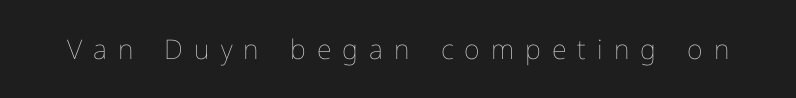
Q: Is the text bold? A: No.
Q: Is the text italic (slanted)? A: No, it is upright.
Q: Is the text underlined? A: No.
Q: Is the spacing between letters normal or unusually wide? A: Unusually wide.
